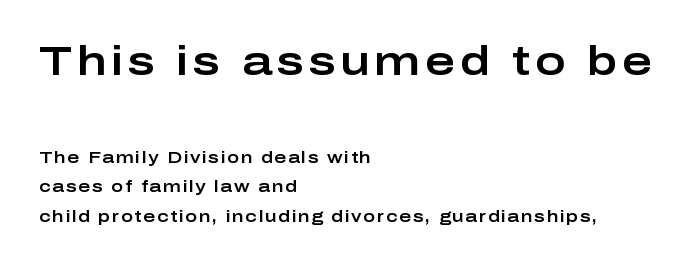
Is the lower block the larger one? No — the upper block carries the bigger type. These lines are rendered in a variable-pitch font. Rendered with straight, roman letterforms. The space beneath each line is pristine and unruled. The letters carry no serifs — their stems end cleanly without finishing strokes.
